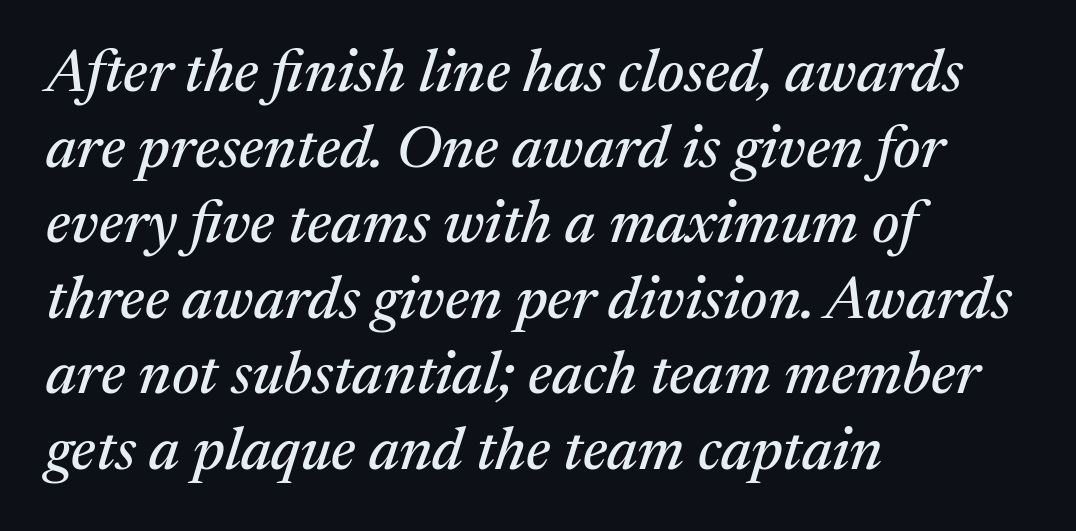
The image shows 60 px serif type, italic (leaning right); set left-aligned, normal line spacing (1.26x), normal letter spacing, not underlined; medium stroke contrast and a medium x-height.
